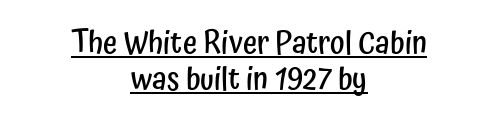
{"serif": "no", "italic": "no", "bold": "semi", "weight": "semibold", "width": "condensed", "stroke_contrast": "low", "x_height": "medium", "monospaced": "no", "underline": "yes", "align": "center", "line_spacing_ratio": 1.16, "letter_spacing": "normal", "letter_spacing_em": 0.0, "glyph_px": 31}
